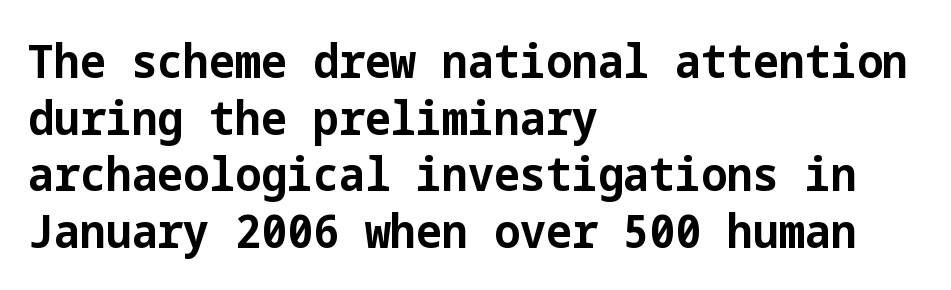
{"serif": "no", "italic": "no", "bold": "yes", "weight": "bold", "width": "normal", "stroke_contrast": "low", "x_height": "medium", "underline": "no", "align": "left", "line_spacing_ratio": 1.23, "letter_spacing": "normal", "letter_spacing_em": 0.0, "glyph_px": 46}
